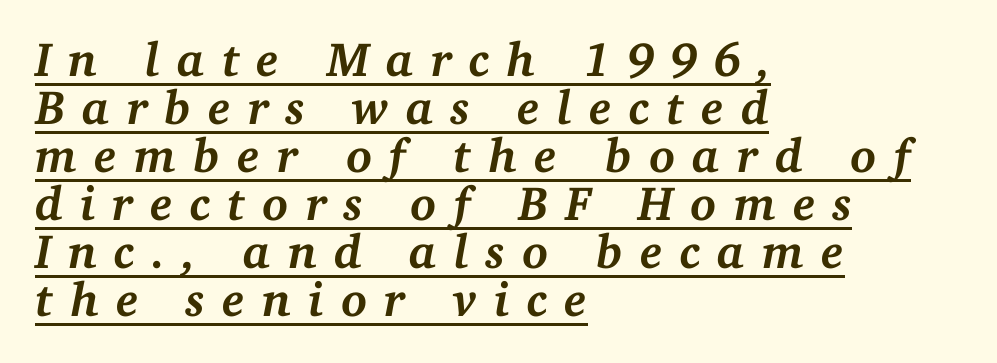
{"serif": "yes", "italic": "yes", "lean": "right", "slant_degrees": 11, "bold": "yes", "weight": "semibold", "width": "normal", "stroke_contrast": "medium", "x_height": "medium", "monospaced": "no", "underline": "yes", "align": "left", "line_spacing": "tight", "line_spacing_ratio": 1.0, "letter_spacing": "wide", "letter_spacing_em": 0.35, "glyph_px": 48}
